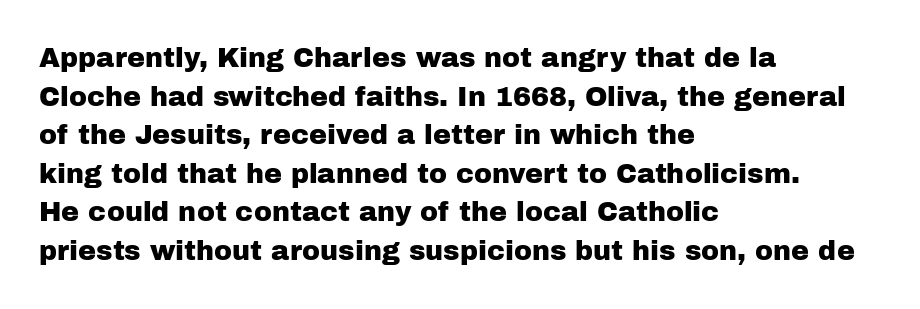
Tracking value appears to be zero — textbook default spacing. The font's upright variant was chosen for this text. Alignment: flush left. Rows of type keep a routine distance in the vertical direction. This rendering features lettering with no underline.
